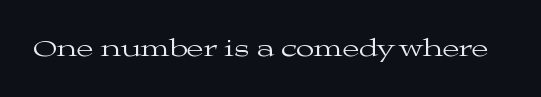
{"italic": "no", "bold": "no", "underline": "no", "letter_spacing": "normal", "letter_spacing_em": 0.0, "glyph_px": 24}
